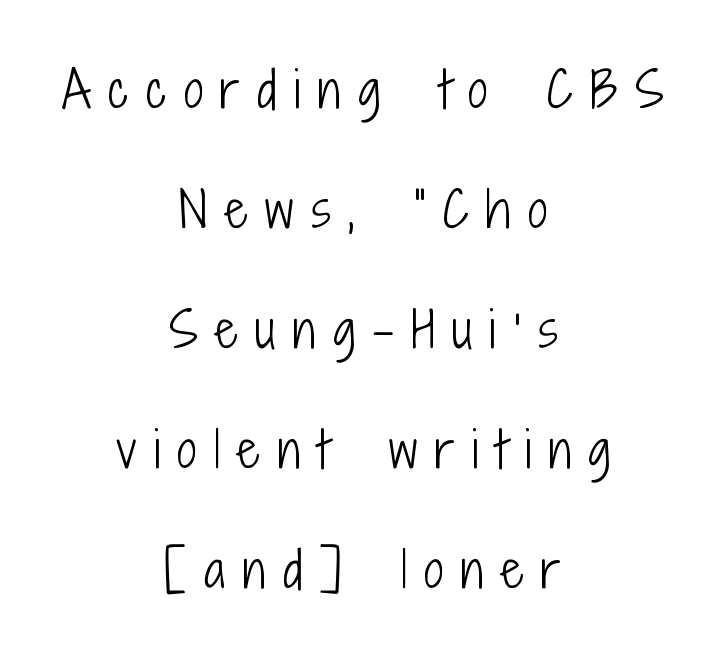
Q: Is the text bold? A: No.
Q: Is the text italic (slanted)? A: No, it is upright.
Q: Is the typeface a serif or a sans-serif typeface? A: Sans-serif.
Q: Is the text underlined? A: No.
Q: How is the paragraph aligned? A: Centered.
Q: Is the spacing between letters normal or unusually wide? A: Unusually wide.
Q: Is the spacing between lines tight, normal or loose? A: Loose.
Q: Width (condensed, normal, or wide)? A: Condensed.
Q: Stroke contrast? A: Low.
Q: x-height? A: Medium.
Q: Monospaced? A: No.
